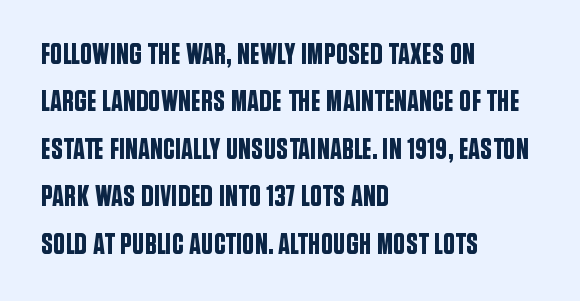
In terms of posture, this sample is upright. This rendering employs a face without finishing strokes, i.e., a sans-serif. The area under the type is left untouched. The face used here is proportionally spaced, like ordinary book or web type. Regular leading. No extra tracking has been applied to these lines.
